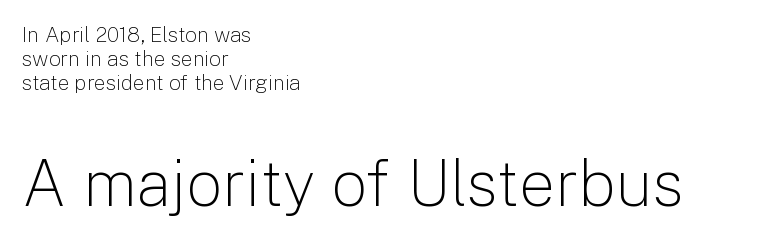
The image shows 64 px light sans-serif type, upright; set left-aligned, tight line spacing (1.14x), normal letter spacing, not underlined; the second (bottom) block is 3.05x larger; low stroke contrast and a medium x-height.
